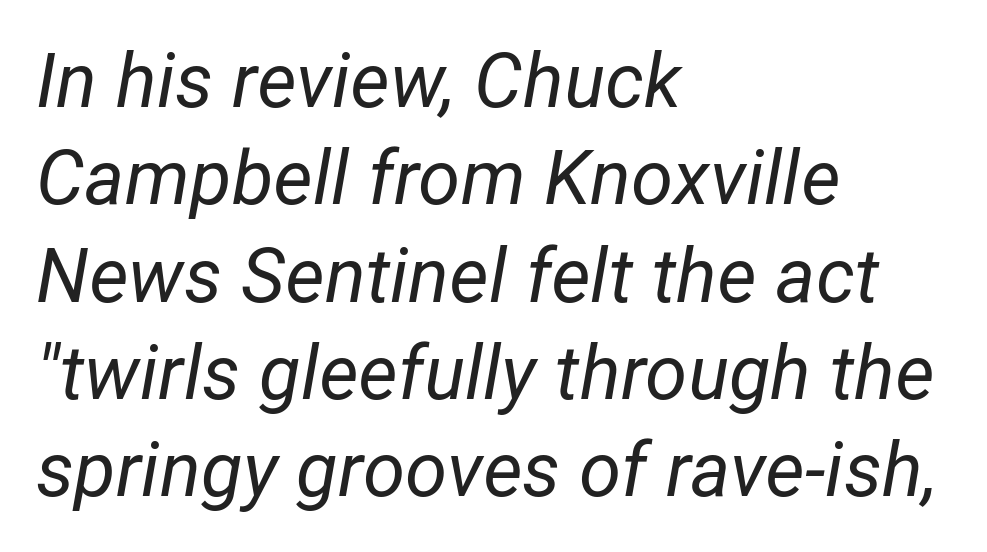
{"italic": "yes", "lean": "right", "slant_degrees": 12, "bold": "no", "weight": "regular", "width": "normal", "stroke_contrast": "low", "x_height": "medium", "monospaced": "no", "underline": "no", "align": "left", "line_spacing": "normal", "line_spacing_ratio": 1.28, "letter_spacing": "normal", "letter_spacing_em": 0.0, "glyph_px": 76}
